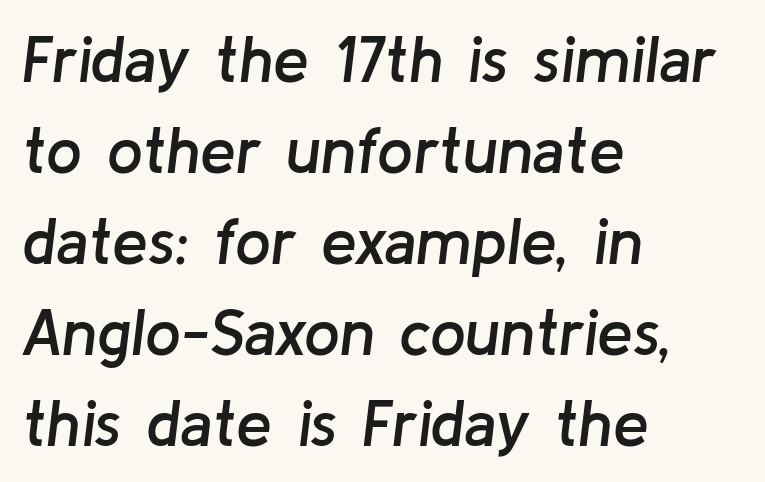
The image shows 64 px semibold type, italic (leaning right); set left-aligned, normal line spacing (1.42x), normal letter spacing, not underlined; low stroke contrast and a medium x-height.
